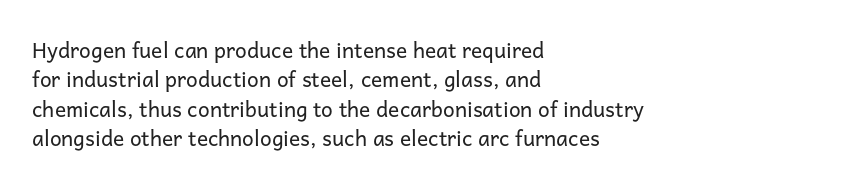
The image shows 21 px text type, upright; set left-aligned, normal line spacing (1.4x), normal letter spacing, not underlined.
